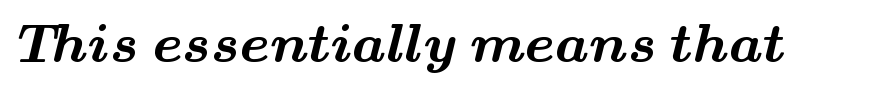
Q: Is the text bold? A: Yes.
Q: Is the typeface a serif or a sans-serif typeface? A: Serif.
Q: Is the text underlined? A: No.
Q: Is the spacing between letters normal or unusually wide? A: Normal.
Q: Width (condensed, normal, or wide)? A: Wide.
Q: Stroke contrast? A: Medium.
Q: x-height? A: Small.
Q: Monospaced? A: No.
